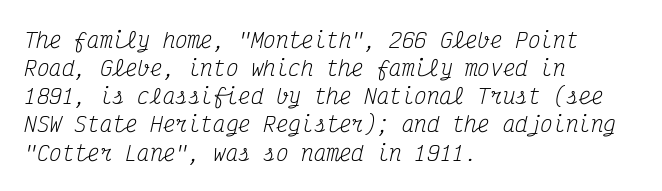
The image shows 21 px text type, italic (leaning right); set left-aligned, normal line spacing (1.34x), normal letter spacing, not underlined.
